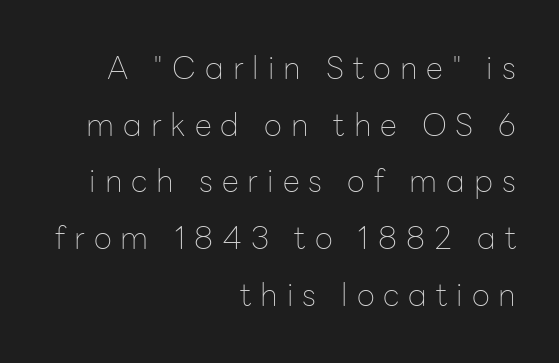
The image shows 31 px thin sans-serif type, upright; set right-aligned, line spacing 1.83x, unusually wide letter spacing (+0.29 em), not underlined; low stroke contrast and a medium x-height.
